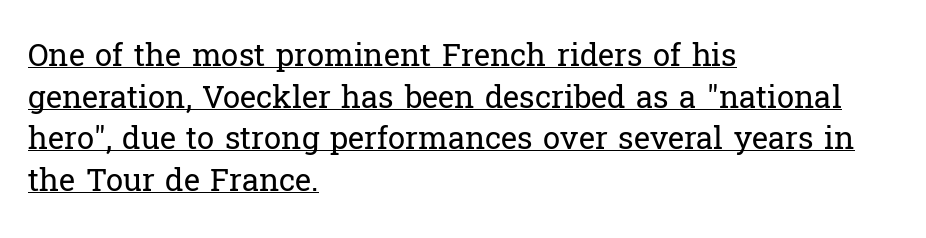
The image shows 31 px regular-weight serif type, upright; set left-aligned, normal line spacing (1.34x), normal letter spacing, underlined; low stroke contrast and a medium x-height.
